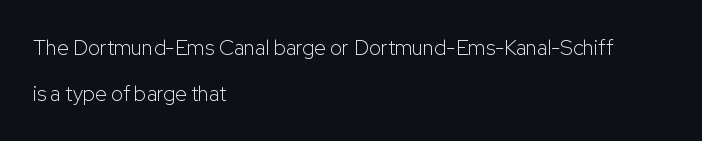
The image shows 21 px text type, upright; set left-aligned, loose line spacing (2.17x), normal letter spacing, not underlined.
